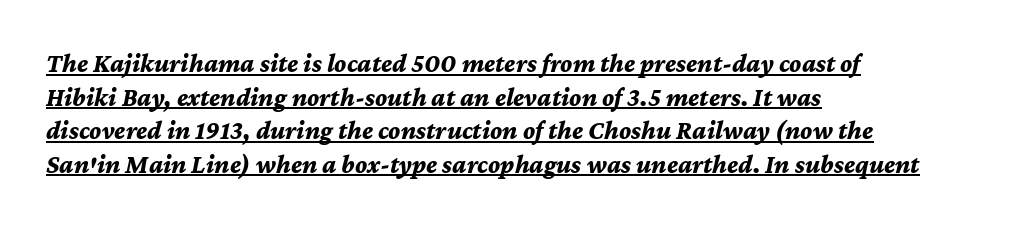
The passage shown stacks its lines at a standard gap. This is heavy type, rendered in bold. This is underlined copy, the kind a proofreader might mark for attention. This sample uses plain, unmodified letter spacing.
